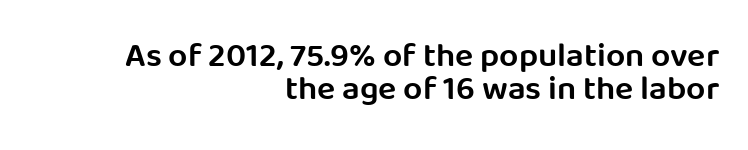
{"serif": "no", "italic": "no", "bold": "semi", "weight": "semibold", "width": "normal", "stroke_contrast": "low", "x_height": "large", "monospaced": "no", "underline": "no", "align": "right", "line_spacing": "tight", "line_spacing_ratio": 0.96, "letter_spacing": "normal", "letter_spacing_em": 0.0, "glyph_px": 34}
